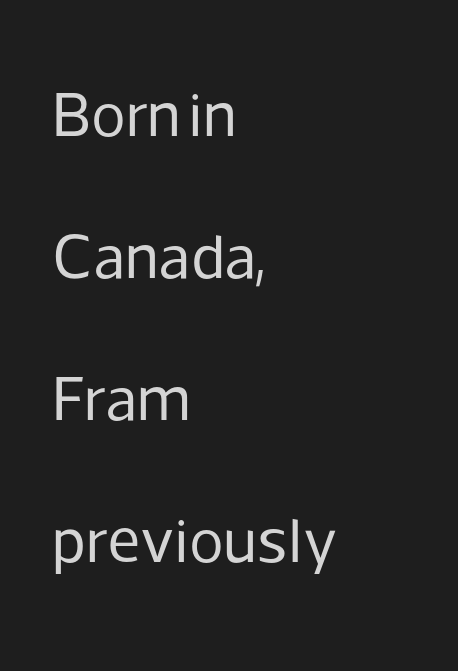
Q: Is the text bold? A: No.
Q: Is the text italic (slanted)? A: No, it is upright.
Q: Is the typeface a serif or a sans-serif typeface? A: Sans-serif.
Q: Is the text underlined? A: No.
Q: How is the paragraph aligned? A: Left-aligned.
Q: Is the spacing between letters normal or unusually wide? A: Normal.
Q: Is the spacing between lines tight, normal or loose? A: Loose.
Q: Width (condensed, normal, or wide)? A: Normal.
Q: Stroke contrast? A: Low.
Q: x-height? A: Medium.
Q: Monospaced? A: No.
